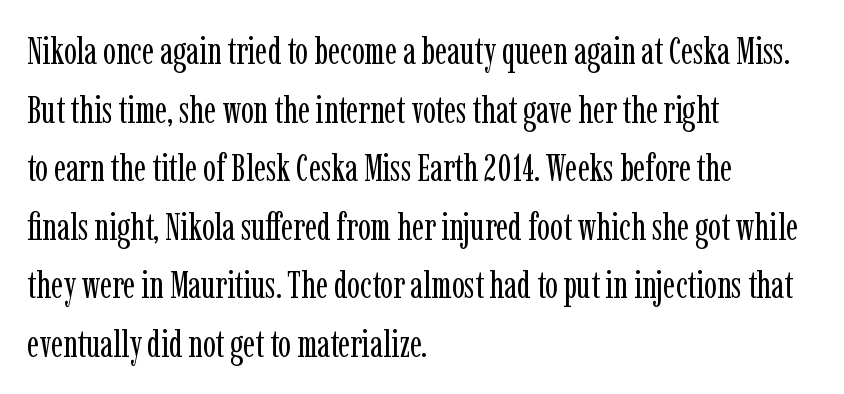
{"serif": "yes", "italic": "no", "bold": "no", "weight": "regular", "width": "condensed", "stroke_contrast": "low", "x_height": "medium", "monospaced": "no", "underline": "no", "align": "left", "line_spacing": "normal", "line_spacing_ratio": 1.54, "letter_spacing": "normal", "letter_spacing_em": 0.0, "glyph_px": 38}
